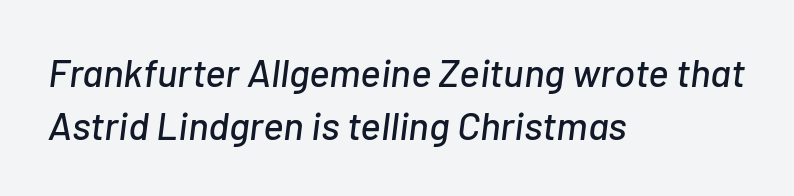
The image shows 39 px text type, italic (leaning right); set left-aligned, normal line spacing (1.35x), normal letter spacing, not underlined; low stroke contrast and a medium x-height.
